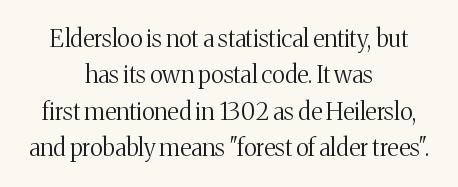
Is this a heavy cut? Hardly; it is regular or lighter. It's the straight-up-and-down kind of type. Is there much room between lines? A standard amount, neither cramped nor airy. Does the copy run flush right? No — it is centered line by line.
